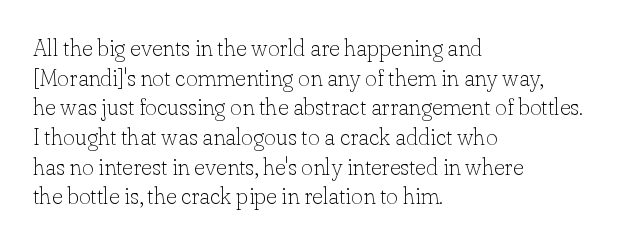
{"italic": "no", "bold": "no", "underline": "no", "align": "left", "line_spacing": "normal", "line_spacing_ratio": 1.29, "letter_spacing": "normal", "letter_spacing_em": 0.0, "glyph_px": 23}
